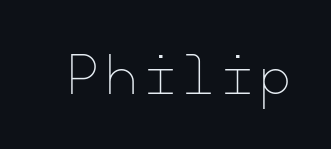
The image shows 50 px thin type, upright; set not underlined; low stroke contrast and a small x-height.
